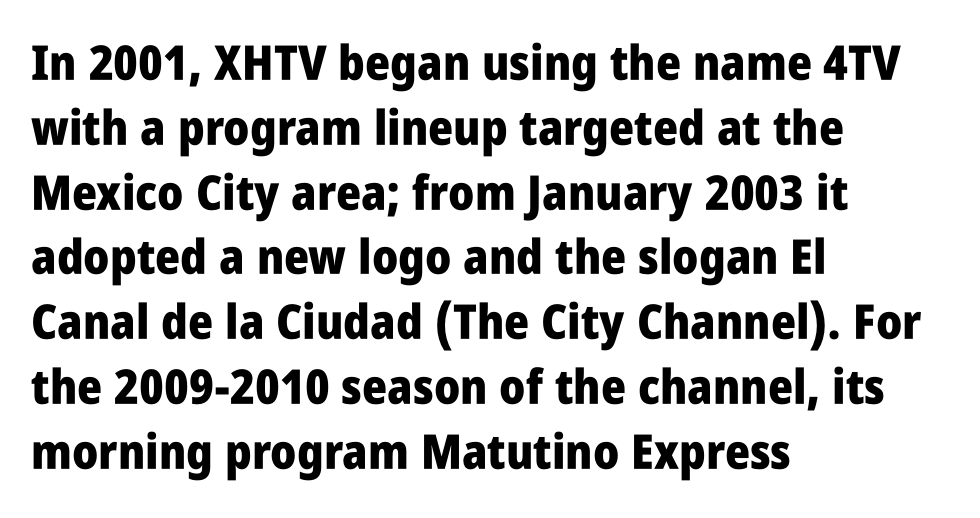
{"serif": "no", "italic": "no", "bold": "yes", "weight": "heavy", "width": "condensed", "stroke_contrast": "low", "x_height": "large", "monospaced": "no", "underline": "no", "align": "left", "line_spacing": "normal", "line_spacing_ratio": 1.35, "letter_spacing": "normal", "letter_spacing_em": 0.0, "glyph_px": 48}
